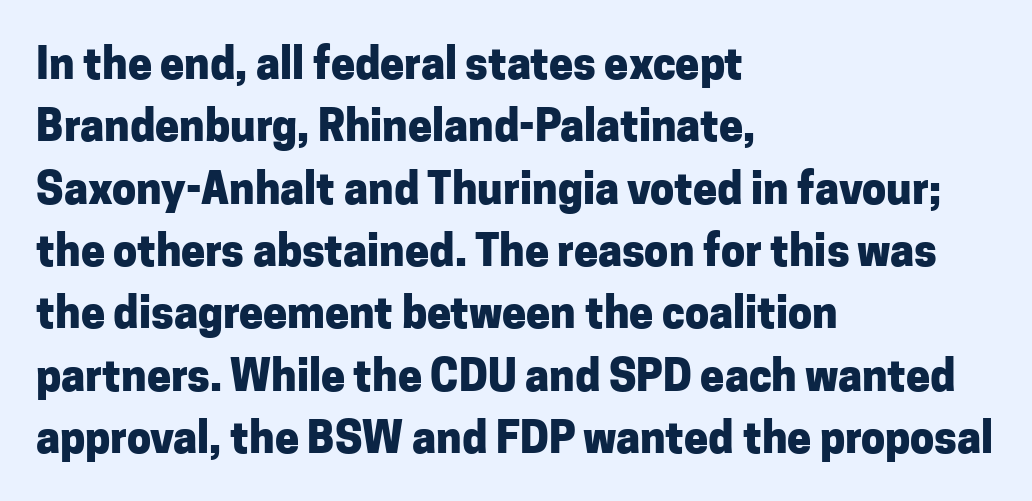
The image shows 43 px heavy sans-serif type, upright; set left-aligned, normal line spacing (1.45x), normal letter spacing, not underlined; low stroke contrast and a medium x-height.
